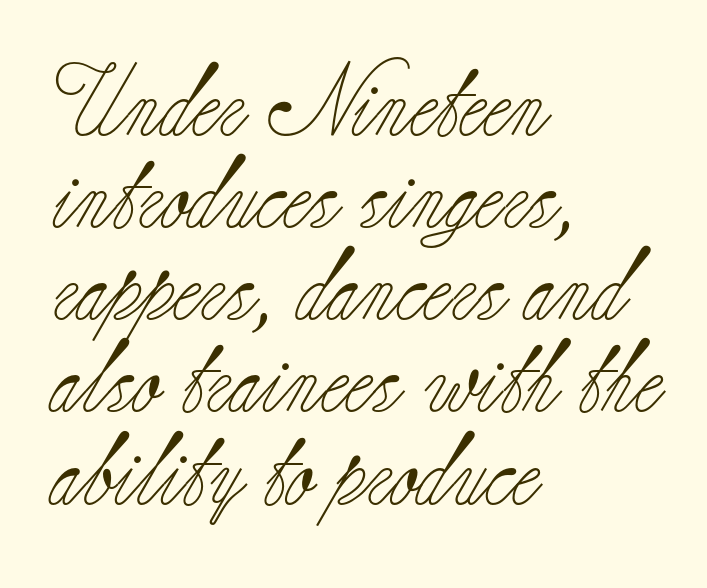
Q: Is the text bold? A: No.
Q: Is the text italic (slanted)? A: Yes.
Q: Is the typeface a serif or a sans-serif typeface? A: Serif.
Q: Is the text underlined? A: No.
Q: How is the paragraph aligned? A: Left-aligned.
Q: Is the spacing between letters normal or unusually wide? A: Normal.
Q: Is the spacing between lines tight, normal or loose? A: Normal.
Q: Width (condensed, normal, or wide)? A: Normal.
Q: Stroke contrast? A: Low.
Q: x-height? A: Small.
Q: Monospaced? A: No.
